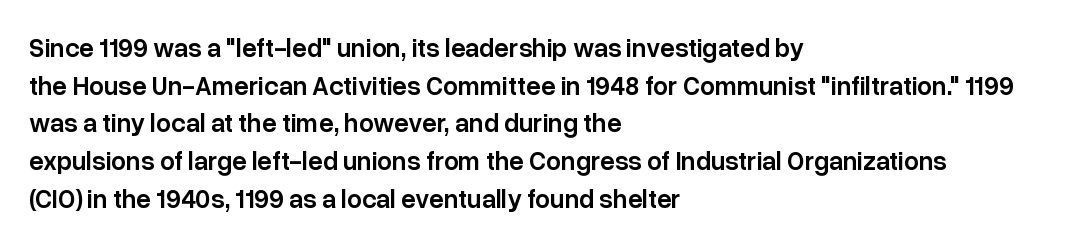
The image shows 26 px text type, upright; set left-aligned, normal line spacing (1.45x), normal letter spacing, not underlined.
